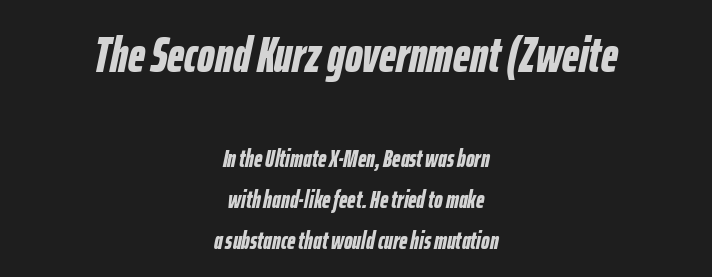
{"italic": "yes", "lean": "right", "slant_degrees": 12, "bold": "yes", "weight": "bold", "width": "condensed", "stroke_contrast": "low", "x_height": "medium", "monospaced": "no", "underline": "no", "align": "center", "line_spacing_ratio": 1.71, "letter_spacing": "normal", "letter_spacing_em": 0.0, "larger_block": "first", "size_ratio": 2.04, "glyph_px": 49}
